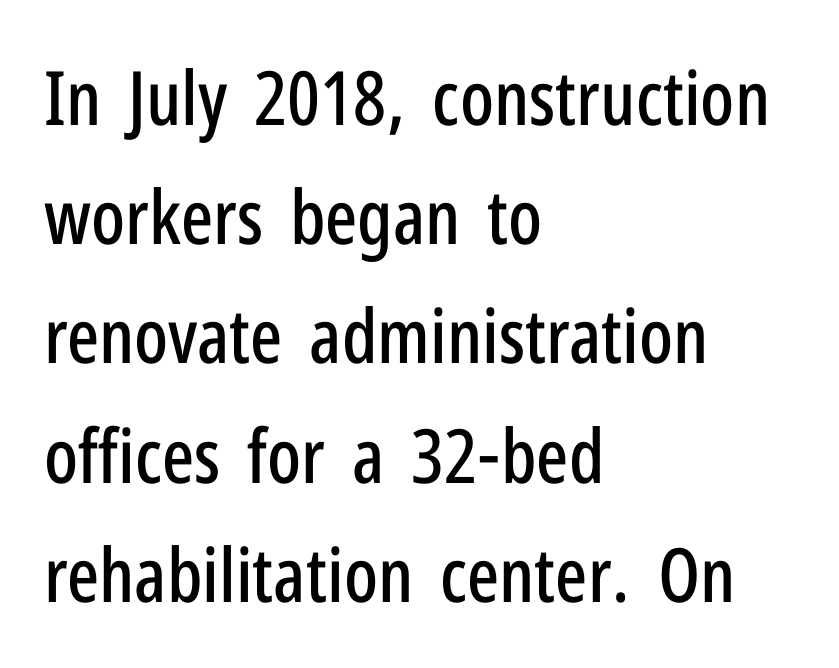
{"serif": "no", "italic": "no", "width": "condensed", "stroke_contrast": "low", "x_height": "medium", "monospaced": "no", "underline": "no", "align": "left", "line_spacing": "normal", "line_spacing_ratio": 1.59, "letter_spacing": "normal", "letter_spacing_em": 0.0, "glyph_px": 75}
